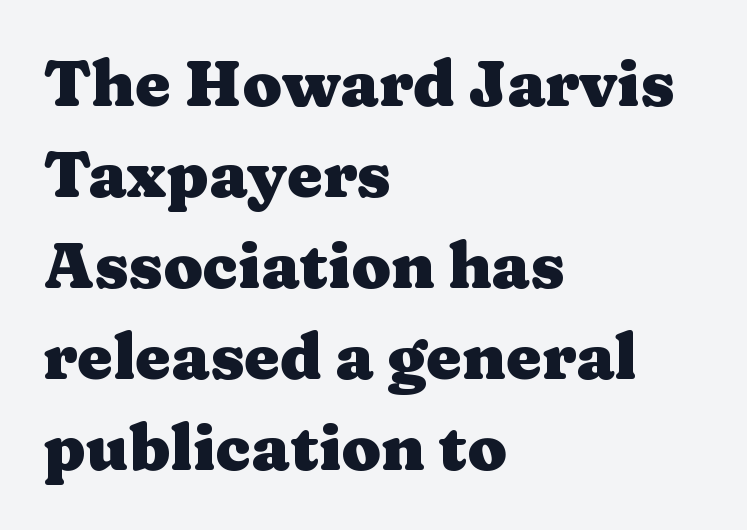
The image shows 64 px heavy, wide serif type, upright; set left-aligned, normal line spacing (1.42x), normal letter spacing, not underlined; medium stroke contrast and a medium x-height.
